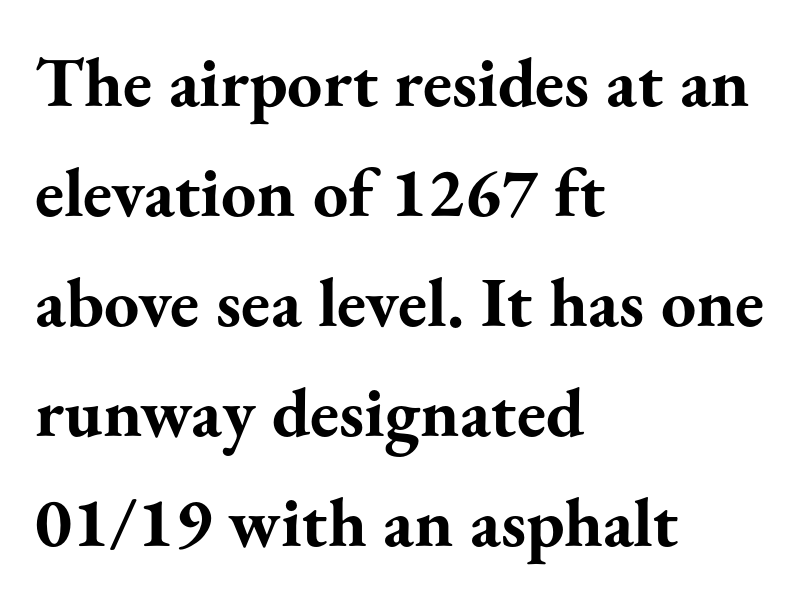
The image shows 70 px bold serif type, upright; set left-aligned, normal line spacing (1.57x), normal letter spacing, not underlined; medium stroke contrast and a small x-height.
